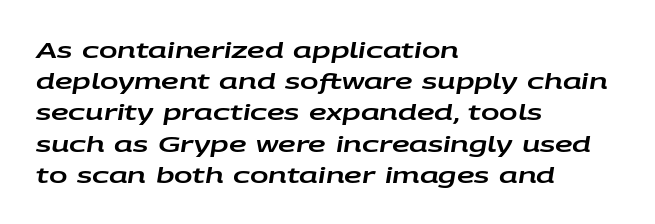
{"italic": "yes", "lean": "right", "slant_degrees": 9, "underline": "no", "align": "left", "line_spacing": "normal", "line_spacing_ratio": 1.42, "letter_spacing": "normal", "letter_spacing_em": 0.0, "glyph_px": 22}
